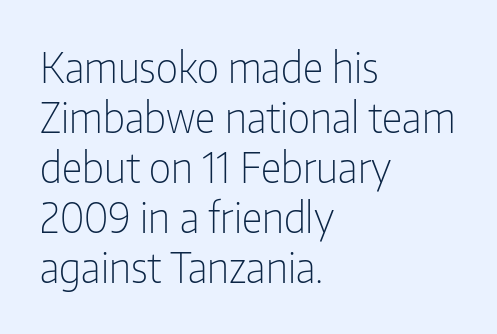
Nope, no serifs anywhere on these letters. Glance below the letters and you will spot only blank space. Here the designer chose a conventional face with non-uniform glyph widths. Here the glyphs are tracked normally, forming tight word shapes.
